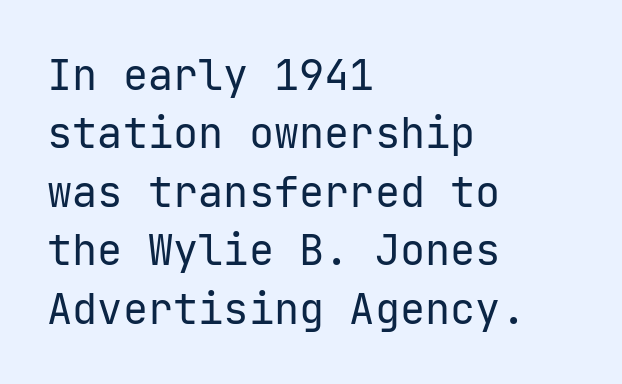
The image shows 42 px regular-weight sans-serif type, upright; set left-aligned, normal line spacing (1.39x), normal letter spacing, not underlined; low stroke contrast and a medium x-height.
